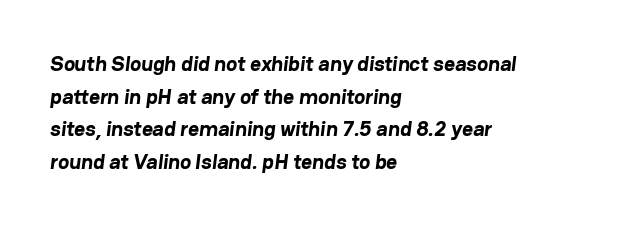
Just letters on the line, the space beneath them empty. If you measured baseline to baseline, you'd find a middling distance. As a designer I'd log this as weight 700, bold. This sample is left-justified, so line endings fall wherever the words run out. Inter-character spacing is left at the font's built-in metrics.
